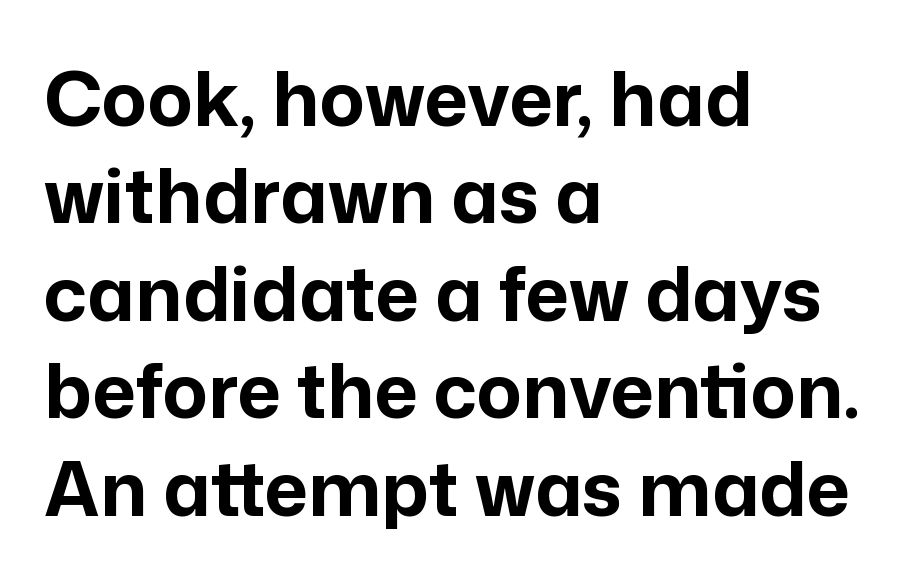
The image shows 75 px bold sans-serif type, upright; set left-aligned, normal line spacing (1.3x), normal letter spacing, not underlined; low stroke contrast and a medium x-height.
